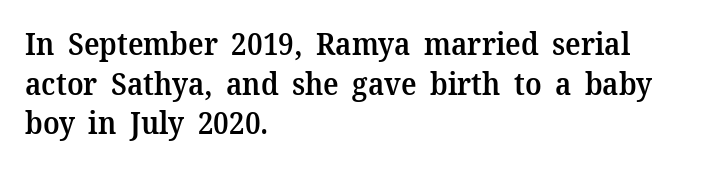
No italicization has been applied; the sample stays upright. Its strokes are somewhat broadened, the hallmark of semibold type. Short and long lines alike share a common starting point at left. Regarding leading, the lines here are spaced in the standard way. Do the characters align in a grid? No, the font is proportional. The font family rendered here belongs to the serif group.
